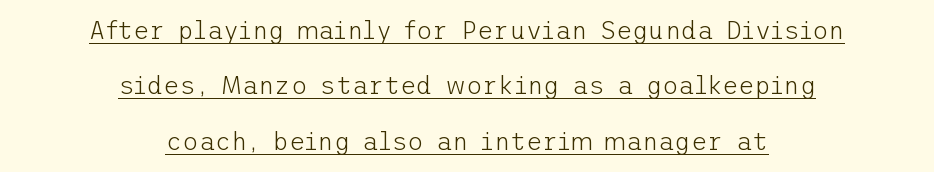
Q: Is the text bold? A: No.
Q: Is the text italic (slanted)? A: No, it is upright.
Q: Is the text underlined? A: Yes.
Q: How is the paragraph aligned? A: Centered.
Q: Is the spacing between letters normal or unusually wide? A: Normal.
Q: Is the spacing between lines tight, normal or loose? A: Loose.
